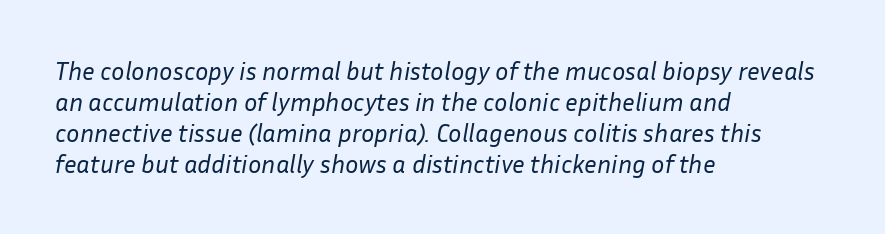
The image shows 25 px text type, italic (leaning right); set left-aligned, line spacing 1.24x, normal letter spacing, not underlined.
